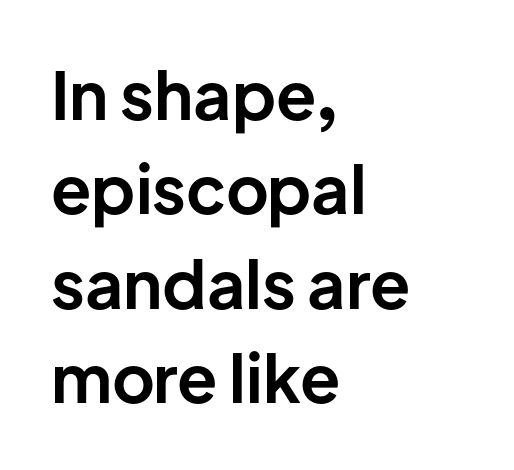
The image shows 66 px bold sans-serif type, upright; set left-aligned, normal line spacing (1.43x), normal letter spacing, not underlined; low stroke contrast and a medium x-height.
